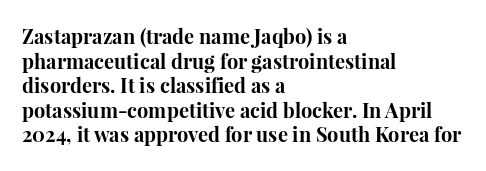
Q: Is the text bold? A: Yes.
Q: Is the text italic (slanted)? A: No, it is upright.
Q: Is the text underlined? A: No.
Q: How is the paragraph aligned? A: Left-aligned.
Q: Is the spacing between letters normal or unusually wide? A: Normal.
